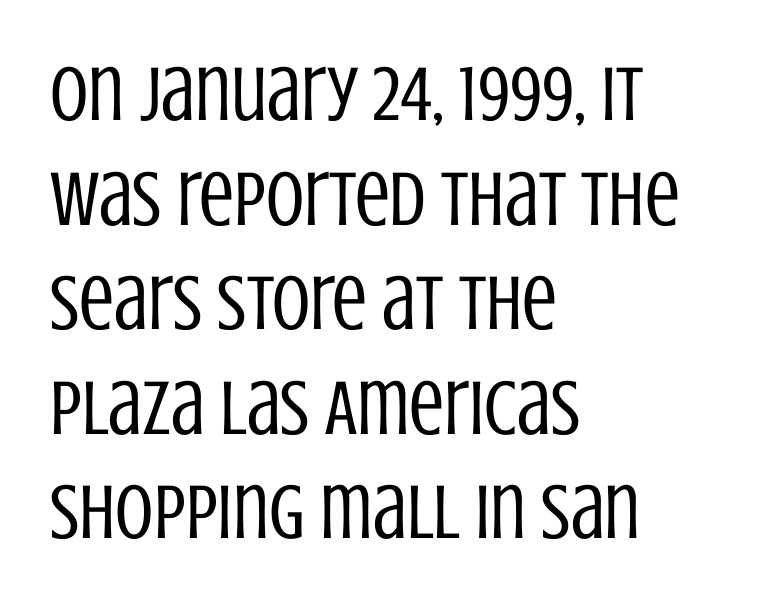
Letter spacing: default. The leading is moderate, giving the passage an even texture. Proportional: the letters do not fall into vertical columns. Each line starts at the same left margin while the right side varies. Italic? Not at all — the glyphs are vertical.
